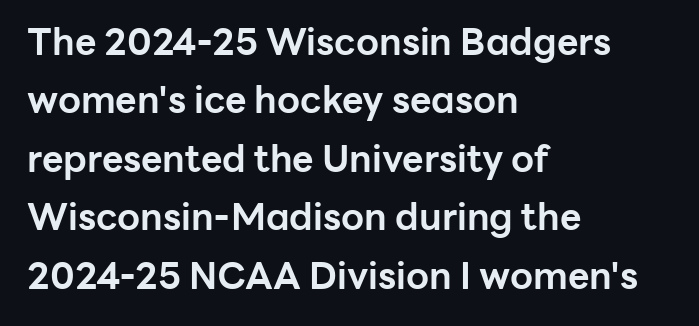
Q: Is the text bold? A: Yes.
Q: Is the text italic (slanted)? A: No, it is upright.
Q: Is the typeface a serif or a sans-serif typeface? A: Sans-serif.
Q: Is the text underlined? A: No.
Q: How is the paragraph aligned? A: Left-aligned.
Q: Is the spacing between letters normal or unusually wide? A: Normal.
Q: Is the spacing between lines tight, normal or loose? A: Normal.
Q: Width (condensed, normal, or wide)? A: Normal.
Q: Stroke contrast? A: Low.
Q: x-height? A: Medium.
Q: Monospaced? A: No.
